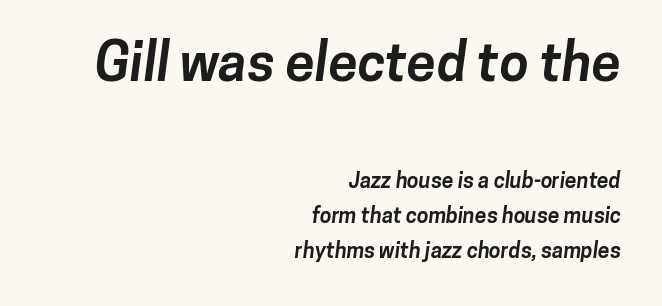
The designer gave the opening block more size than the closing block. No extra tracking has been applied to these lines. Does the weight exceed regular? Yes, all the way to bold. The passage shown is typeset with a sans-serif family. Is there much room between lines? A standard amount, neither cramped nor airy.
